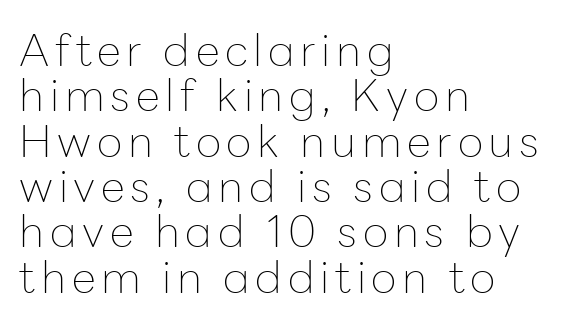
Closely set lines give the paragraph a compact silhouette. Which margin do the lines hug? The left one — the right edge is uneven. Unmarked baselines from the first word to the last. Notice how the stems are strictly vertical — no italics here. What kind of face is this? One without serifs — a sans. Weight class: somewhere from thin through regular.
